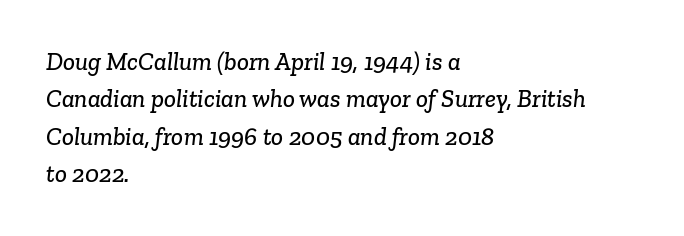
The image shows 25 px text type; set left-aligned, normal line spacing (1.5x), normal letter spacing, not underlined.
